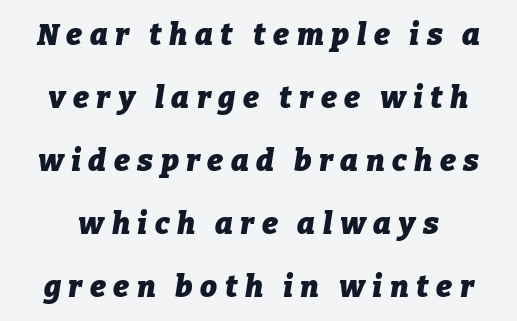
{"italic": "yes", "lean": "right", "slant_degrees": 9, "bold": "yes", "weight": "heavy", "width": "normal", "stroke_contrast": "low", "x_height": "medium", "monospaced": "no", "underline": "no", "line_spacing": "loose", "line_spacing_ratio": 2.1, "letter_spacing": "wide", "letter_spacing_em": 0.25, "glyph_px": 30}
